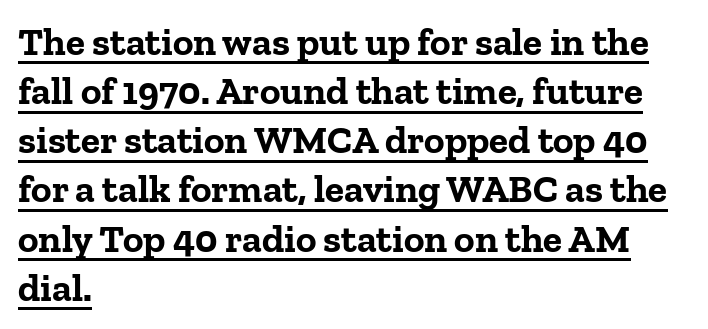
The image shows 39 px bold serif type, upright; set left-aligned, normal line spacing (1.26x), normal letter spacing, underlined; low stroke contrast and a medium x-height.
